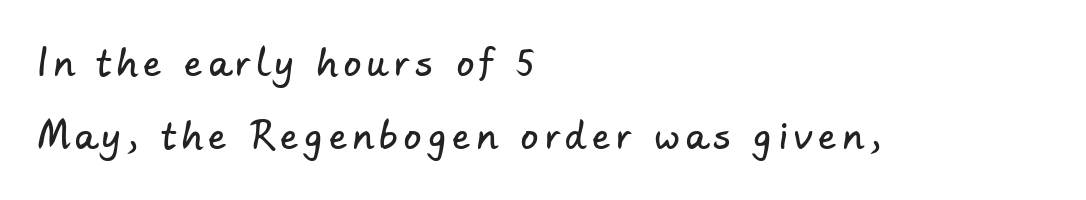
Q: Is the typeface a serif or a sans-serif typeface? A: Sans-serif.
Q: Is the text underlined? A: No.
Q: How is the paragraph aligned? A: Left-aligned.
Q: Is the spacing between lines tight, normal or loose? A: Loose.
Q: Width (condensed, normal, or wide)? A: Normal.
Q: Stroke contrast? A: Low.
Q: x-height? A: Small.
Q: Monospaced? A: No.
